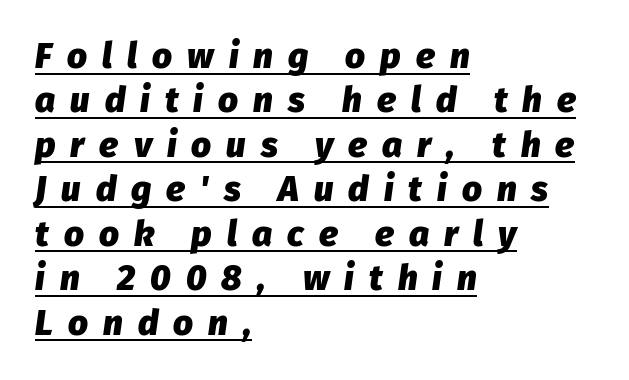
Horizontally, the lines are justified to the leading edge only. The rendering uses natural spacing where letterforms have individual widths. These characters rest on top of a visible drawn line. Words appear elongated and porous because spacing is wide.
